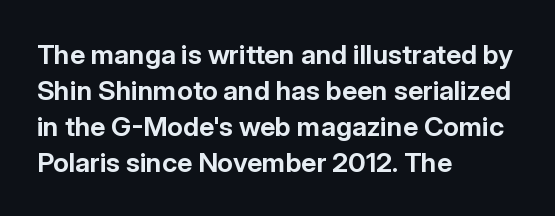
{"italic": "no", "bold": "yes", "underline": "no", "align": "left", "line_spacing": "normal", "line_spacing_ratio": 1.33, "letter_spacing": "normal", "letter_spacing_em": 0.0, "glyph_px": 27}
